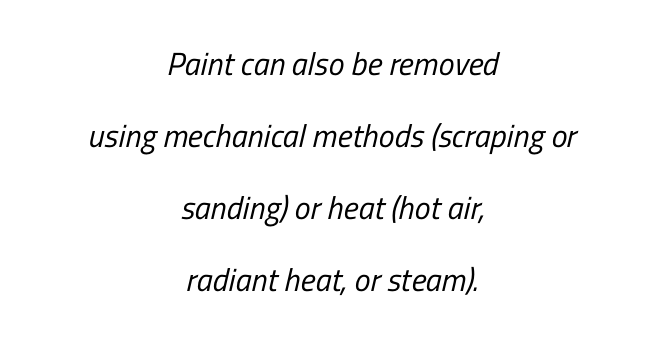
Q: Is the text bold? A: No.
Q: Is the typeface a serif or a sans-serif typeface? A: Sans-serif.
Q: Is the text underlined? A: No.
Q: How is the paragraph aligned? A: Centered.
Q: Is the spacing between letters normal or unusually wide? A: Normal.
Q: Is the spacing between lines tight, normal or loose? A: Loose.
Q: Width (condensed, normal, or wide)? A: Condensed.
Q: Stroke contrast? A: Low.
Q: x-height? A: Medium.
Q: Monospaced? A: No.
